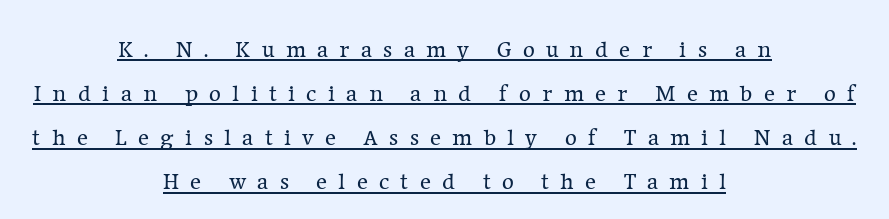
{"italic": "no", "bold": "no", "underline": "yes", "align": "center", "line_spacing": "loose", "line_spacing_ratio": 1.92, "letter_spacing": "wide", "letter_spacing_em": 0.49, "glyph_px": 23}
